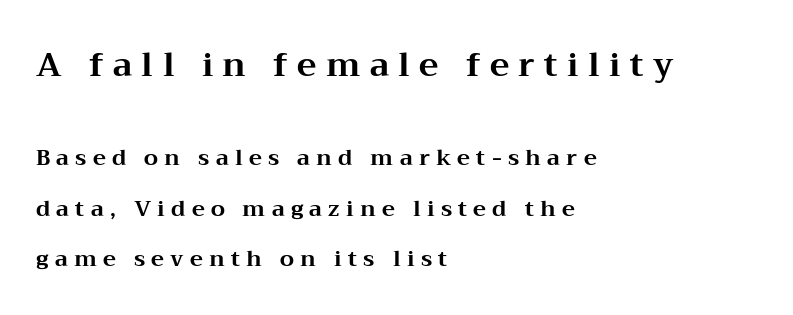
Leading: increased. The lines in this sample share a left origin and differ only in where they stop. Characters remain perfectly vertical along every line. What weight is shown? A full bold with thick strokes.
